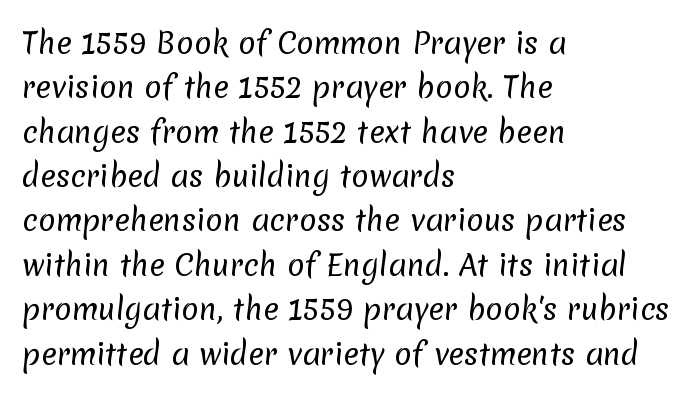
Q: Is the text bold? A: No.
Q: Is the typeface a serif or a sans-serif typeface? A: Sans-serif.
Q: Is the text underlined? A: No.
Q: How is the paragraph aligned? A: Left-aligned.
Q: Is the spacing between letters normal or unusually wide? A: Normal.
Q: Is the spacing between lines tight, normal or loose? A: Normal.
Q: Width (condensed, normal, or wide)? A: Normal.
Q: Stroke contrast? A: Low.
Q: x-height? A: Medium.
Q: Monospaced? A: No.
